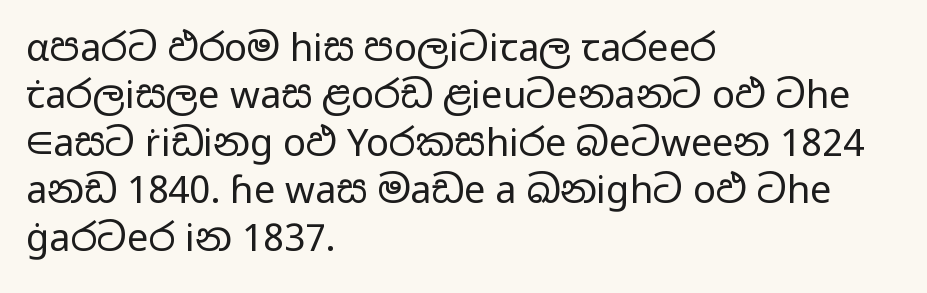
Short note: letters normally spaced. These lines stack with their left ends in a neat column. Check under the words: just untouched page. Rows of type keep a routine distance in the vertical direction.
